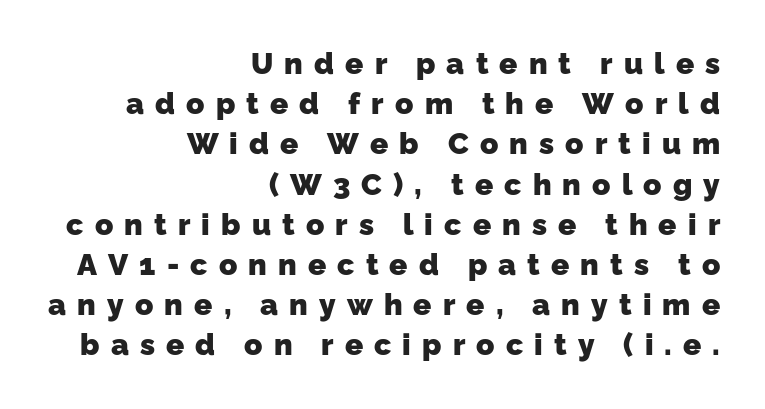
{"serif": "no", "bold": "yes", "weight": "heavy", "width": "normal", "stroke_contrast": "low", "x_height": "medium", "monospaced": "no", "underline": "no", "align": "right", "line_spacing": "normal", "line_spacing_ratio": 1.34, "letter_spacing": "wide", "letter_spacing_em": 0.37, "glyph_px": 30}
